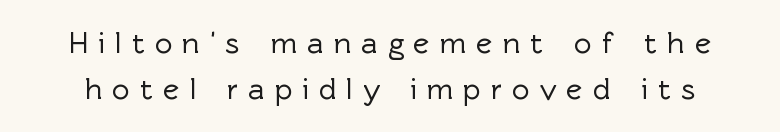
The passage shown stacks its lines at a standard gap. A typesetter would call this proportional, since set widths differ per character. This sample uses a sans-serif face. Ascenders rise straight up at ninety degrees. Unmarked baselines from the first word to the last.
